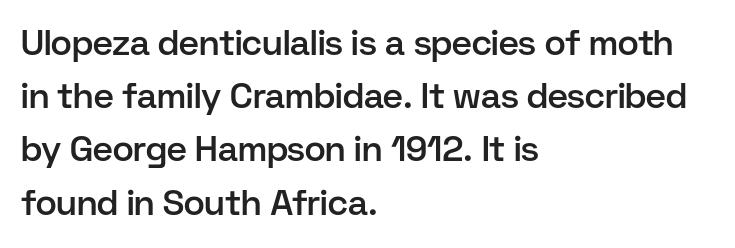
Q: Is the text bold? A: Semi-bold.
Q: Is the text italic (slanted)? A: No, it is upright.
Q: Is the typeface a serif or a sans-serif typeface? A: Sans-serif.
Q: Is the text underlined? A: No.
Q: How is the paragraph aligned? A: Left-aligned.
Q: Is the spacing between letters normal or unusually wide? A: Normal.
Q: Is the spacing between lines tight, normal or loose? A: Normal.
Q: Width (condensed, normal, or wide)? A: Normal.
Q: Stroke contrast? A: Low.
Q: x-height? A: Medium.
Q: Monospaced? A: No.
